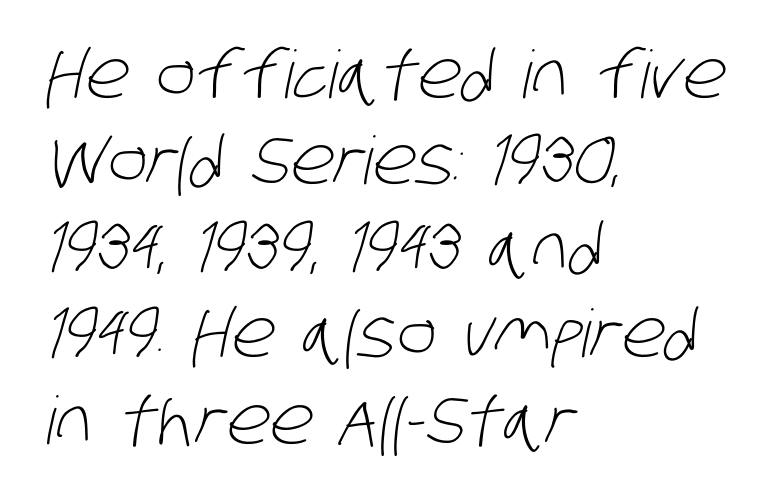
The image shows 66 px light, condensed sans-serif type; set left-aligned, normal line spacing (1.31x), normal letter spacing, not underlined; low stroke contrast and a large x-height.
